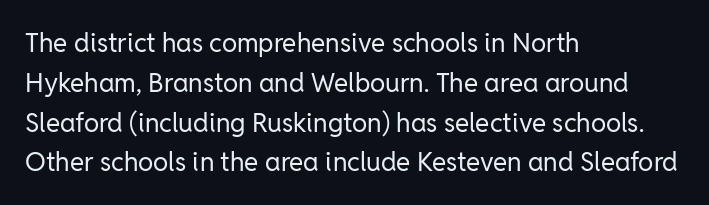
Q: Is the text bold? A: No.
Q: Is the text italic (slanted)? A: No, it is upright.
Q: Is the text underlined? A: No.
Q: How is the paragraph aligned? A: Left-aligned.
Q: Is the spacing between letters normal or unusually wide? A: Normal.
Q: Is the spacing between lines tight, normal or loose? A: Normal.
